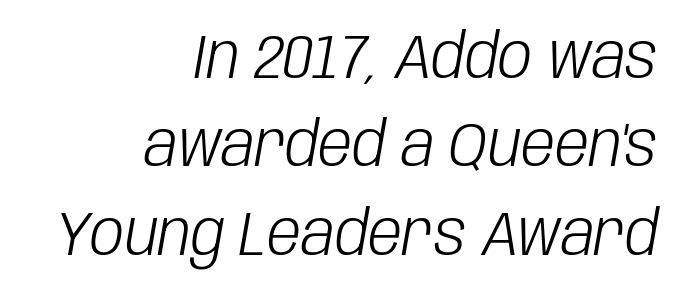
The image shows 61 px light, condensed type, italic (leaning right); set right-aligned, normal line spacing (1.45x), normal letter spacing, not underlined; low stroke contrast and a large x-height.
